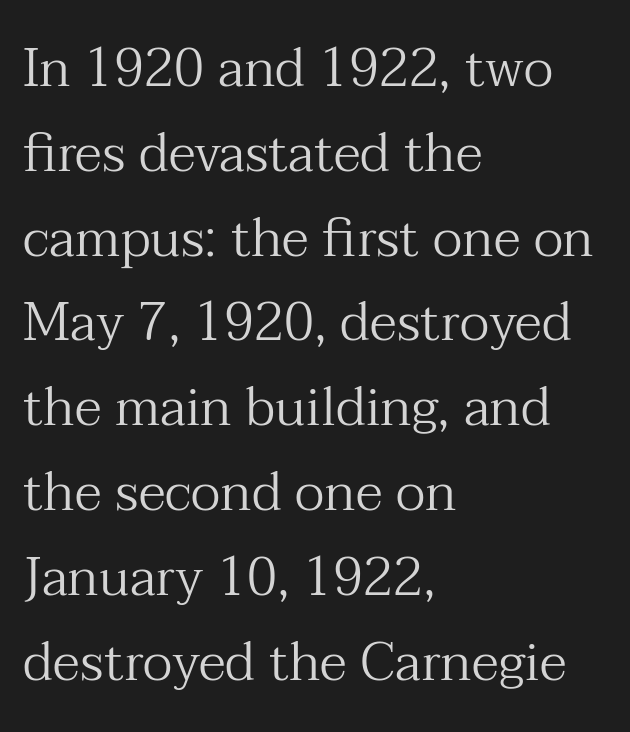
Normally led — the rows are evenly, conventionally spaced. This rendering uses left alignment, leaving the right contour irregular. Letter spacing: default. The face used here is proportionally spaced, like ordinary book or web type. The space beneath each line is pristine and unruled.
